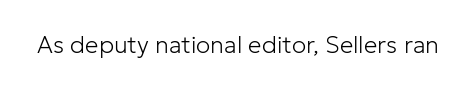
Q: Is the text bold? A: No.
Q: Is the text italic (slanted)? A: No, it is upright.
Q: Is the text underlined? A: No.
Q: Is the spacing between letters normal or unusually wide? A: Normal.
